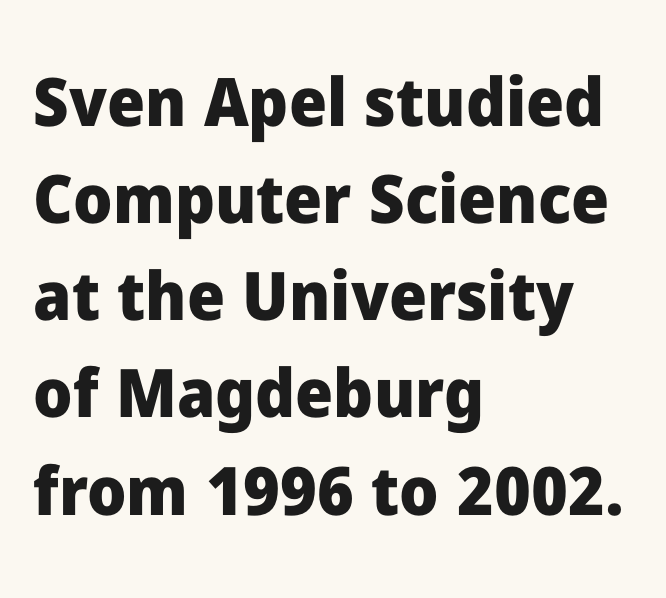
Q: Is the text bold? A: Yes.
Q: Is the text italic (slanted)? A: No, it is upright.
Q: Is the typeface a serif or a sans-serif typeface? A: Sans-serif.
Q: Is the text underlined? A: No.
Q: How is the paragraph aligned? A: Left-aligned.
Q: Is the spacing between letters normal or unusually wide? A: Normal.
Q: Is the spacing between lines tight, normal or loose? A: Normal.
Q: Width (condensed, normal, or wide)? A: Normal.
Q: Stroke contrast? A: Low.
Q: x-height? A: Medium.
Q: Monospaced? A: No.
